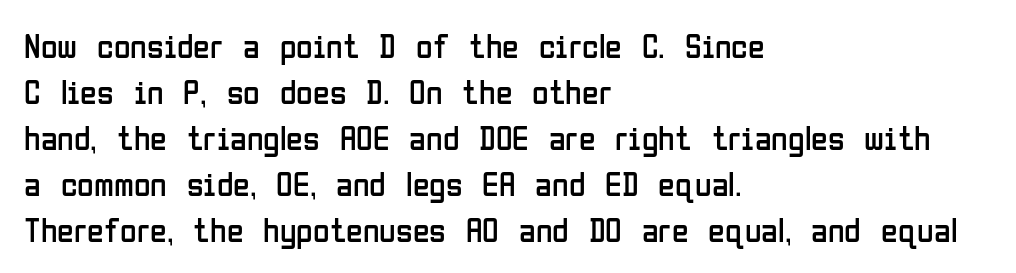
The image shows 34 px regular-weight, condensed sans-serif type, upright; set left-aligned, normal line spacing (1.35x), normal letter spacing, not underlined; low stroke contrast and a medium x-height.
